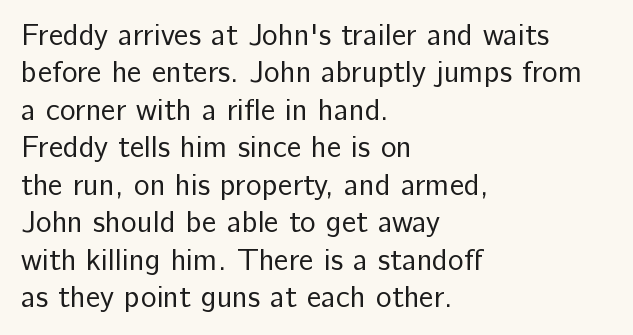
Q: Is the text bold? A: No.
Q: Is the text italic (slanted)? A: No, it is upright.
Q: Is the typeface a serif or a sans-serif typeface? A: Sans-serif.
Q: Is the text underlined? A: No.
Q: How is the paragraph aligned? A: Left-aligned.
Q: Is the spacing between letters normal or unusually wide? A: Normal.
Q: Is the spacing between lines tight, normal or loose? A: Normal.
Q: Width (condensed, normal, or wide)? A: Normal.
Q: Stroke contrast? A: Low.
Q: x-height? A: Medium.
Q: Monospaced? A: No.
